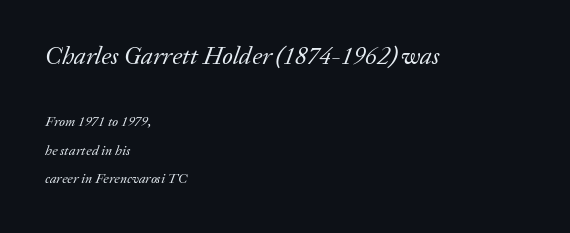
Students, note that the glyphs here touch the page at normal intervals. This reads as an unemphasized weight, regular at the heaviest. Airy leading. Check under the words: just untouched page. The ragged edge is on the right, which tells us the setting is flush left.
